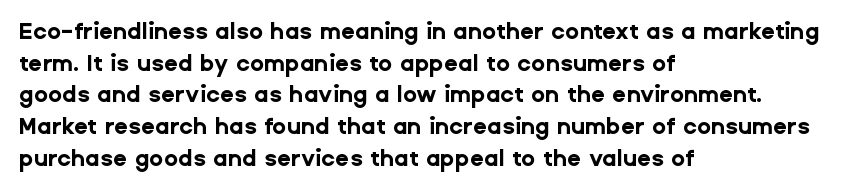
Q: Is the text bold? A: Yes.
Q: Is the text italic (slanted)? A: No, it is upright.
Q: Is the text underlined? A: No.
Q: How is the paragraph aligned? A: Left-aligned.
Q: Is the spacing between letters normal or unusually wide? A: Normal.
Q: Is the spacing between lines tight, normal or loose? A: Normal.
